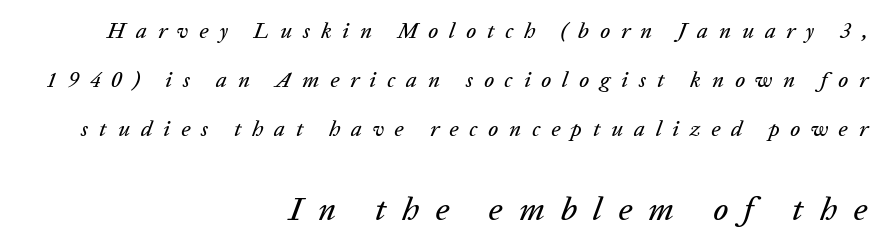
{"italic": "yes", "lean": "right", "slant_degrees": 20, "width": "normal", "stroke_contrast": "low", "x_height": "medium", "monospaced": "no", "underline": "no", "align": "right", "line_spacing": "loose", "line_spacing_ratio": 2.23, "letter_spacing": "wide", "letter_spacing_em": 0.49, "larger_block": "second", "size_ratio": 1.5, "glyph_px": 33}
